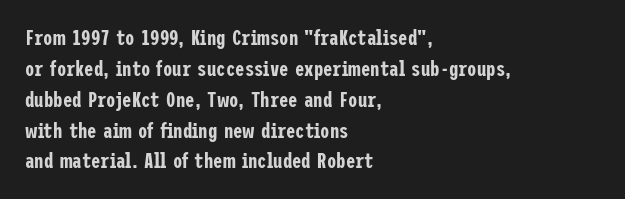
{"italic": "no", "underline": "no", "align": "left", "line_spacing": "normal", "line_spacing_ratio": 1.47, "letter_spacing": "normal", "letter_spacing_em": 0.0, "glyph_px": 21}
